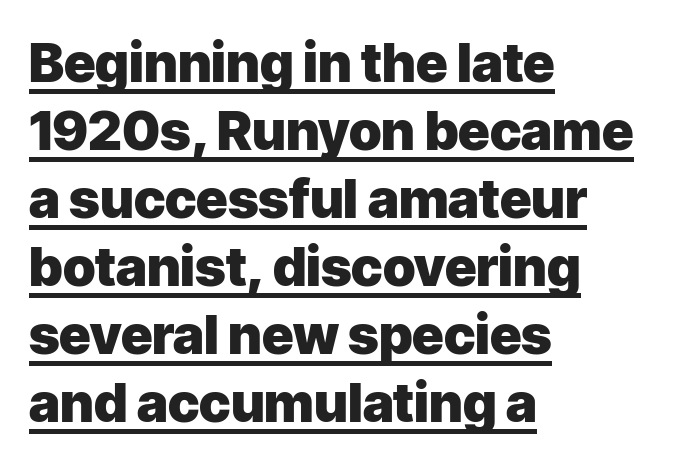
Q: Is the text bold? A: Yes.
Q: Is the text italic (slanted)? A: No, it is upright.
Q: Is the typeface a serif or a sans-serif typeface? A: Sans-serif.
Q: Is the text underlined? A: Yes.
Q: How is the paragraph aligned? A: Left-aligned.
Q: Is the spacing between letters normal or unusually wide? A: Normal.
Q: Is the spacing between lines tight, normal or loose? A: Normal.
Q: Width (condensed, normal, or wide)? A: Normal.
Q: Stroke contrast? A: Low.
Q: x-height? A: Medium.
Q: Monospaced? A: No.
